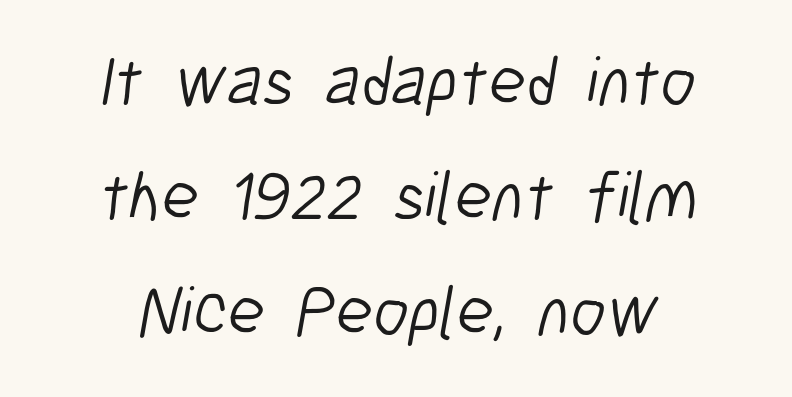
No extra tracking has been applied to these lines. The face used here is proportionally spaced, like ordinary book or web type. Honestly, the row spacing looks completely unremarkable. Nothing heavy about these letters — not bold at all. Decoration check: the copy has no underline.
